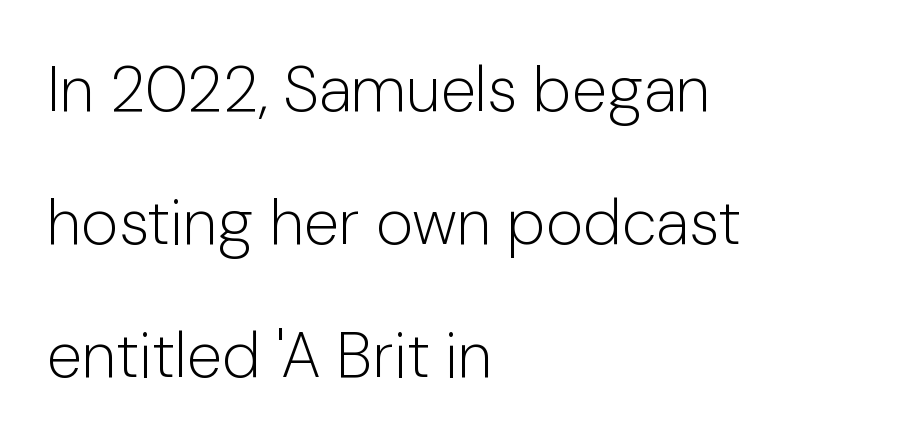
{"serif": "no", "italic": "no", "bold": "no", "weight": "light", "width": "normal", "stroke_contrast": "low", "x_height": "medium", "monospaced": "no", "underline": "no", "align": "left", "line_spacing": "loose", "line_spacing_ratio": 2.08, "letter_spacing": "normal", "letter_spacing_em": 0.0, "glyph_px": 64}
